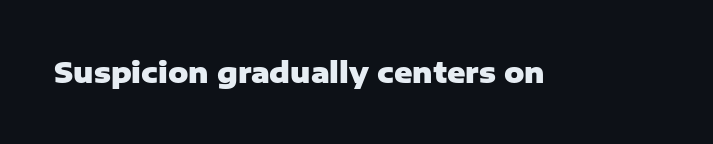
{"serif": "no", "italic": "no", "bold": "yes", "weight": "heavy", "width": "normal", "stroke_contrast": "low", "x_height": "medium", "monospaced": "no", "underline": "no", "letter_spacing": "normal", "letter_spacing_em": 0.0, "glyph_px": 28}
